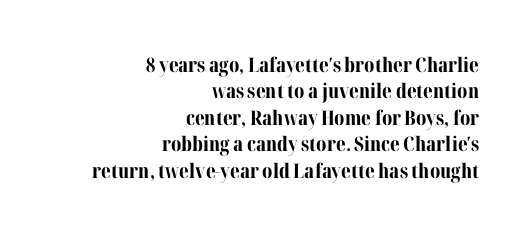
The image shows 20 px bold type, upright; set right-aligned, normal line spacing (1.32x), normal letter spacing, not underlined.
